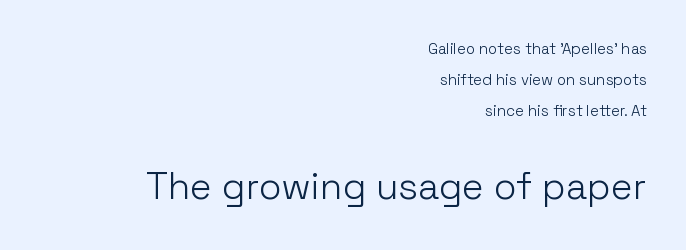
The image shows 37 px light sans-serif type, upright; set right-aligned, loose line spacing (2.08x), normal letter spacing, not underlined; the second (bottom) block is 2.47x larger; low stroke contrast and a medium x-height.
